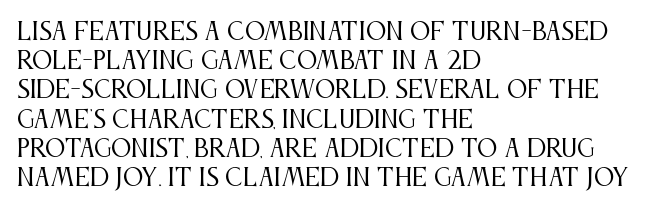
The image shows 23 px text type, upright; set left-aligned, normal line spacing (1.27x), normal letter spacing, not underlined.
